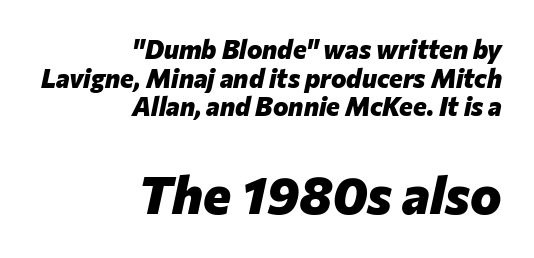
{"italic": "yes", "lean": "right", "slant_degrees": 12, "bold": "yes", "weight": "heavy", "width": "normal", "stroke_contrast": "low", "x_height": "medium", "monospaced": "no", "underline": "no", "align": "right", "line_spacing": "tight", "line_spacing_ratio": 1.1, "letter_spacing": "normal", "letter_spacing_em": 0.0, "larger_block": "second", "size_ratio": 2.04, "glyph_px": 53}
